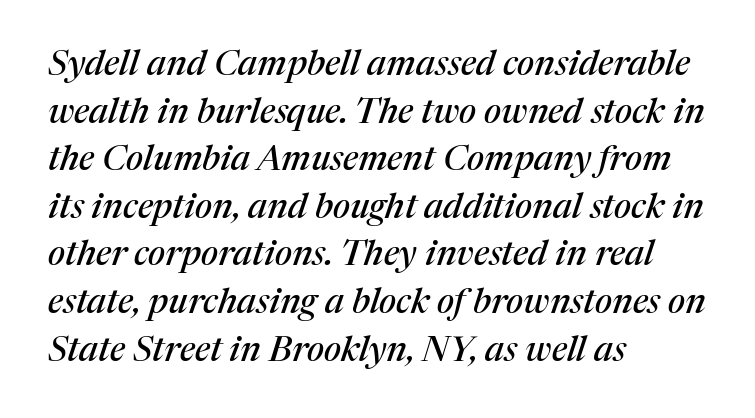
The image shows 35 px serif type, italic (leaning right); set left-aligned, normal line spacing (1.36x), normal letter spacing, not underlined; medium stroke contrast and a medium x-height.
